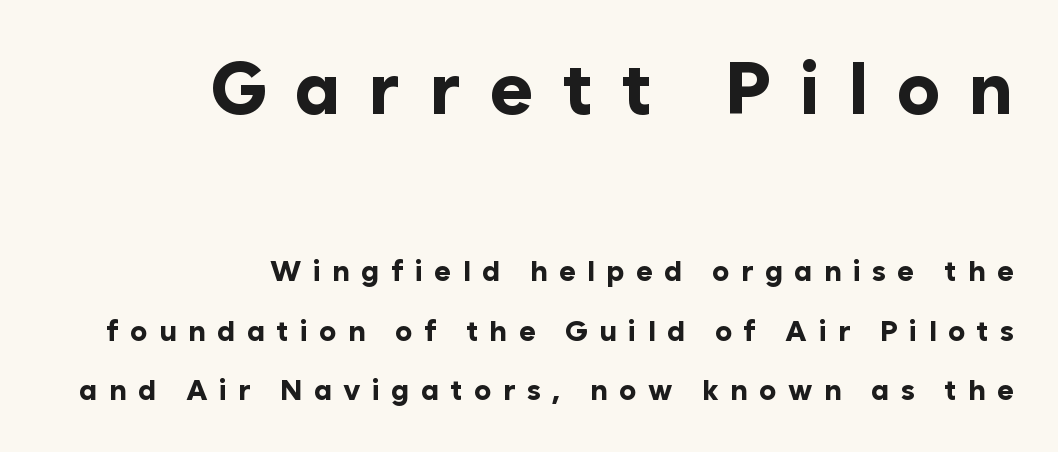
The image shows 73 px bold sans-serif type, upright; set right-aligned, loose line spacing (2.06x), unusually wide letter spacing (+0.39 em), not underlined; the first (top) block is 2.52x larger; low stroke contrast and a medium x-height.
